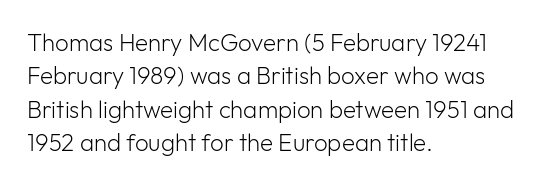
The letterforms sit at book weight or below. Posture: straight, roman, zero tilt. Tracking value appears to be zero — textbook default spacing. The passage shown stacks its lines at a standard gap. Is the block centered? No — it sits flush against the left margin. The foot of each line stays bare and open.
